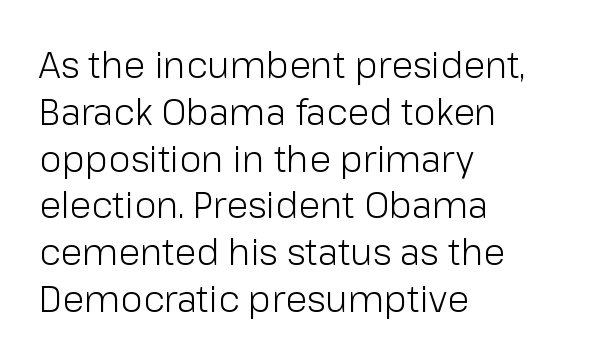
The image shows 36 px light sans-serif type, upright; set left-aligned, normal line spacing (1.3x), normal letter spacing, not underlined; low stroke contrast and a medium x-height.
